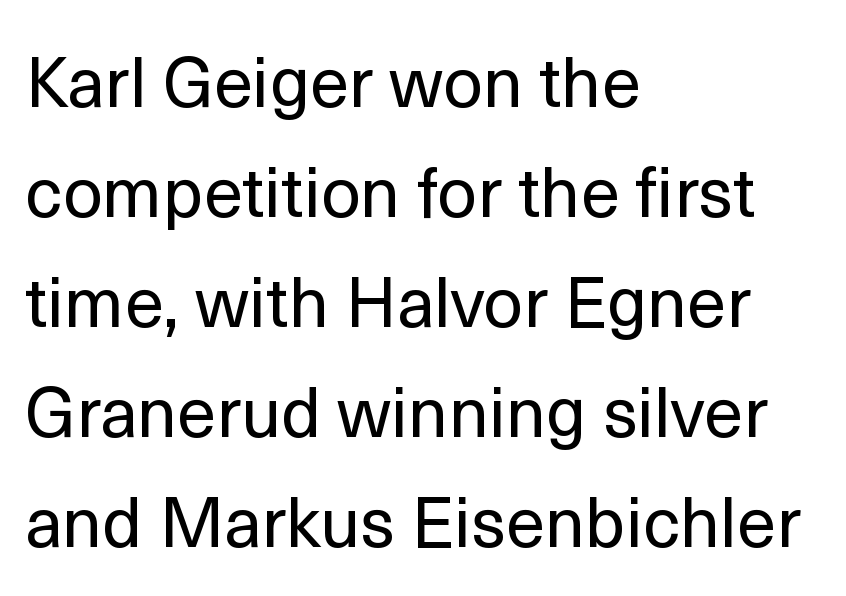
Q: Is the text bold? A: No.
Q: Is the text italic (slanted)? A: No, it is upright.
Q: Is the typeface a serif or a sans-serif typeface? A: Sans-serif.
Q: Is the text underlined? A: No.
Q: How is the paragraph aligned? A: Left-aligned.
Q: Is the spacing between letters normal or unusually wide? A: Normal.
Q: Is the spacing between lines tight, normal or loose? A: Normal.
Q: Width (condensed, normal, or wide)? A: Normal.
Q: x-height? A: Medium.
Q: Monospaced? A: No.
